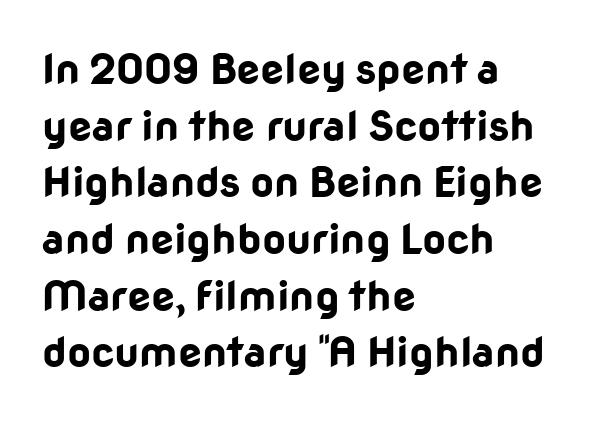
The image shows 42 px bold sans-serif type, upright; set left-aligned, normal line spacing (1.35x), normal letter spacing, not underlined; low stroke contrast and a medium x-height.
